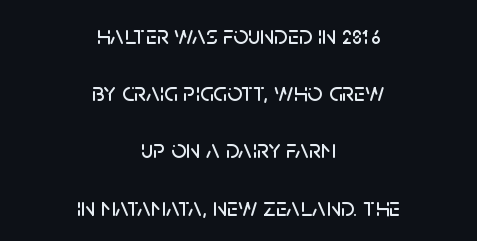
Any mark beneath the type? The region is blank. Nope, not italic — everything's standing straight. If you folded the block vertically in half, each line would mirror itself in length. The block of text is sparse from top to bottom, with ample space between rows.
